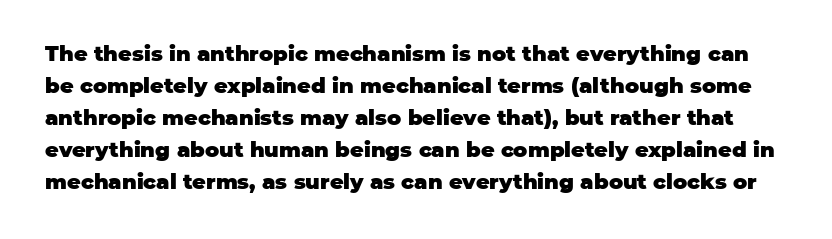
Q: Is the text bold? A: Yes.
Q: Is the text italic (slanted)? A: No, it is upright.
Q: Is the text underlined? A: No.
Q: Is the spacing between letters normal or unusually wide? A: Normal.
Q: Is the spacing between lines tight, normal or loose? A: Normal.
